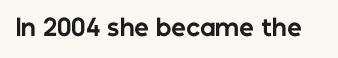
{"italic": "no", "bold": "yes", "underline": "no", "letter_spacing": "normal", "letter_spacing_em": 0.0, "glyph_px": 23}
